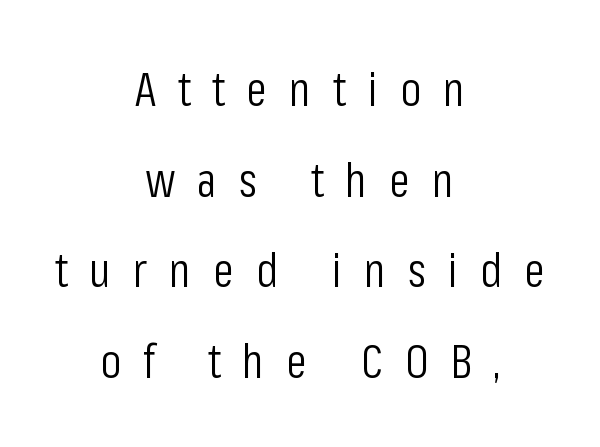
Q: Is the text bold? A: No.
Q: Is the text italic (slanted)? A: No, it is upright.
Q: Is the typeface a serif or a sans-serif typeface? A: Sans-serif.
Q: Is the text underlined? A: No.
Q: How is the paragraph aligned? A: Centered.
Q: Is the spacing between letters normal or unusually wide? A: Unusually wide.
Q: Width (condensed, normal, or wide)? A: Condensed.
Q: Stroke contrast? A: Low.
Q: x-height? A: Medium.
Q: Monospaced? A: No.
